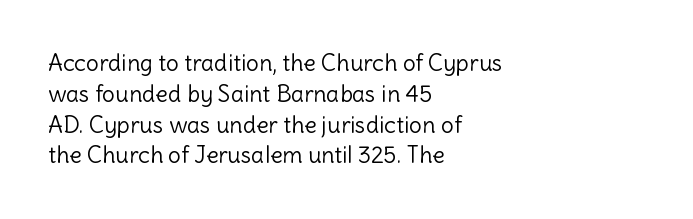
The image shows 23 px text type, upright; set left-aligned, normal line spacing (1.34x), normal letter spacing, not underlined.
